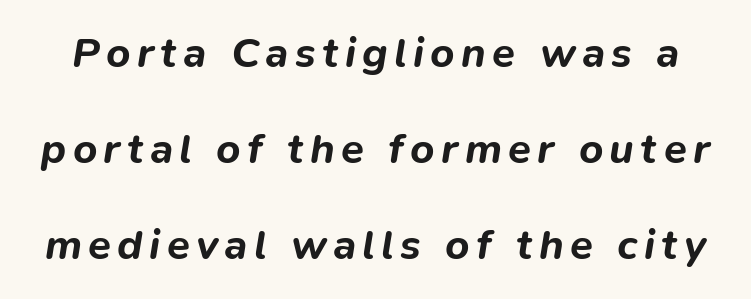
The rendering applies a slant to the glyphs. The line-height multiplier appears high, well above default. Words float on clear page, feet unadorned. Every letter is thick-stroked: bold, no question.
